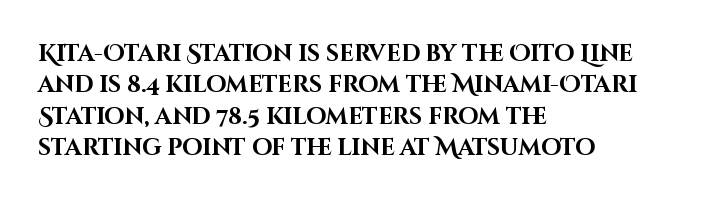
The image shows 23 px bold type, upright; set left-aligned, normal line spacing (1.36x), normal letter spacing, not underlined.
